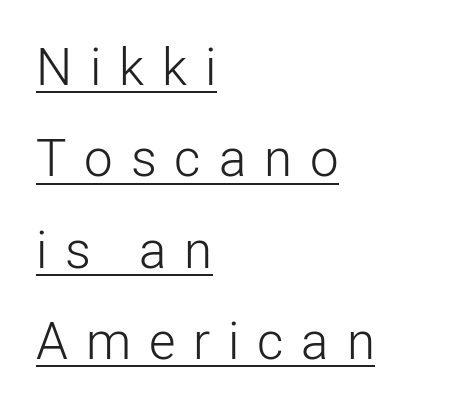
{"serif": "no", "italic": "no", "bold": "no", "weight": "light", "width": "normal", "stroke_contrast": "low", "x_height": "medium", "monospaced": "no", "underline": "yes", "align": "left", "line_spacing_ratio": 1.79, "letter_spacing": "wide", "letter_spacing_em": 0.35, "glyph_px": 51}
